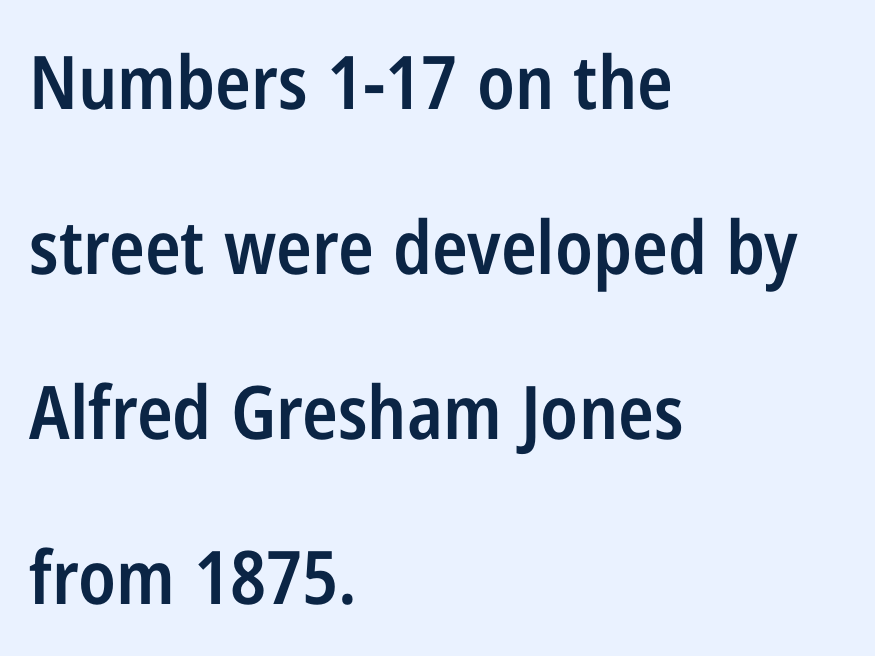
This block would shrink considerably if given ordinary leading; it's expanded now. A clean baseline with only descenders dipping below it. Letterform terminals end flat and unadorned throughout the passage. What stands out about the letter spacing? Nothing — it is the standard amount. The characters look somewhat weighty, a semibold short of true bold.
